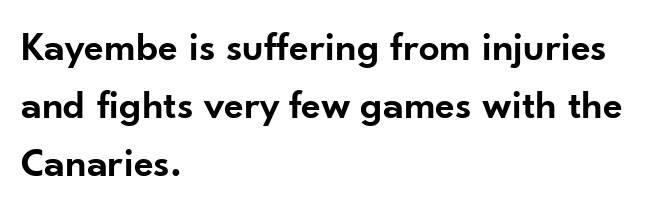
Q: Is the text bold? A: Semi-bold.
Q: Is the text italic (slanted)? A: No, it is upright.
Q: Is the typeface a serif or a sans-serif typeface? A: Sans-serif.
Q: Is the text underlined? A: No.
Q: How is the paragraph aligned? A: Left-aligned.
Q: Is the spacing between letters normal or unusually wide? A: Normal.
Q: Is the spacing between lines tight, normal or loose? A: Normal.
Q: Width (condensed, normal, or wide)? A: Normal.
Q: Stroke contrast? A: Low.
Q: x-height? A: Small.
Q: Monospaced? A: No.
